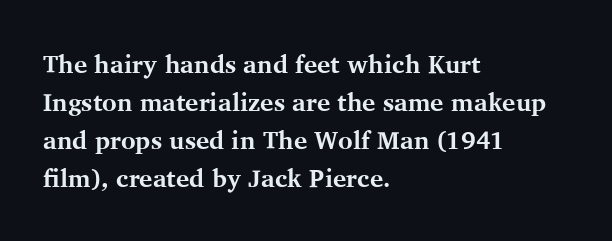
The image shows 25 px bold type, upright; set left-aligned, normal line spacing (1.52x), normal letter spacing, not underlined.
